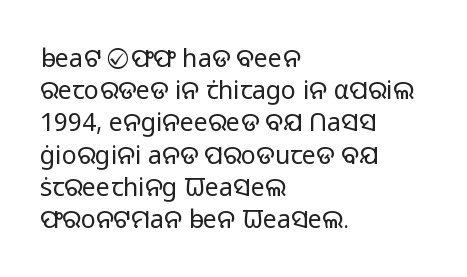
{"italic": "no", "bold": "no", "underline": "no", "align": "left", "line_spacing": "normal", "line_spacing_ratio": 1.29, "letter_spacing": "normal", "letter_spacing_em": 0.0, "glyph_px": 25}
